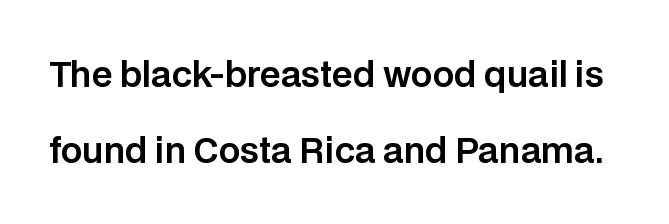
{"serif": "no", "italic": "no", "width": "normal", "stroke_contrast": "low", "x_height": "large", "monospaced": "no", "underline": "no", "line_spacing": "loose", "line_spacing_ratio": 2.25, "letter_spacing": "normal", "letter_spacing_em": 0.0, "glyph_px": 34}
